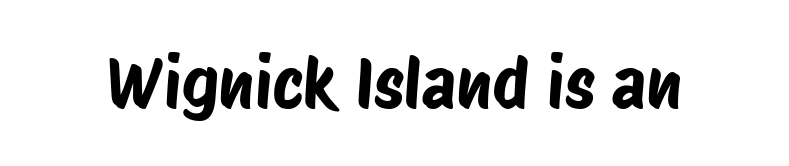
Q: Is the typeface a serif or a sans-serif typeface? A: Sans-serif.
Q: Is the text underlined? A: No.
Q: Is the spacing between letters normal or unusually wide? A: Normal.
Q: Width (condensed, normal, or wide)? A: Condensed.
Q: Stroke contrast? A: Low.
Q: x-height? A: Large.
Q: Monospaced? A: No.
